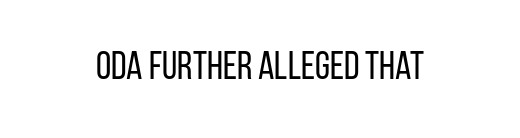
The image shows 39 px regular-weight, condensed sans-serif type, upright; set normal letter spacing, not underlined; low stroke contrast and a large x-height.
